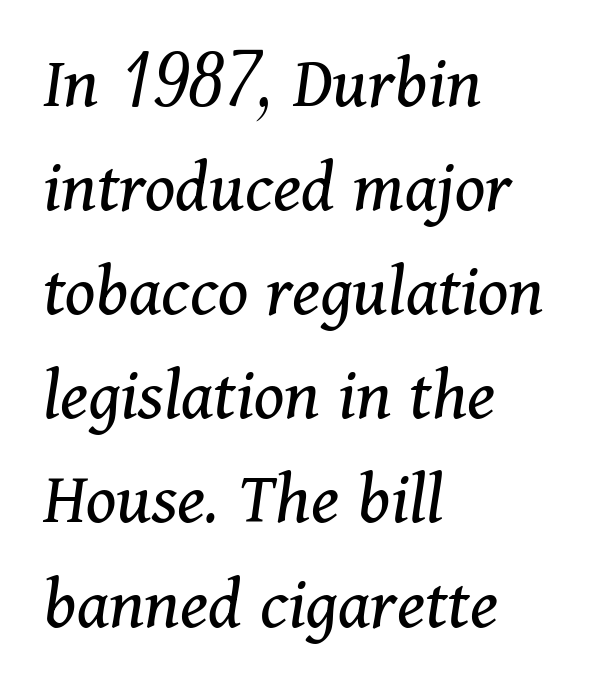
Q: Is the text bold? A: No.
Q: Is the text italic (slanted)? A: Yes, it leans right by about 11 degrees.
Q: Is the typeface a serif or a sans-serif typeface? A: Serif.
Q: Is the text underlined? A: No.
Q: How is the paragraph aligned? A: Left-aligned.
Q: Is the spacing between letters normal or unusually wide? A: Normal.
Q: Is the spacing between lines tight, normal or loose? A: Normal.
Q: Width (condensed, normal, or wide)? A: Normal.
Q: Stroke contrast? A: Medium.
Q: x-height? A: Medium.
Q: Monospaced? A: No.
